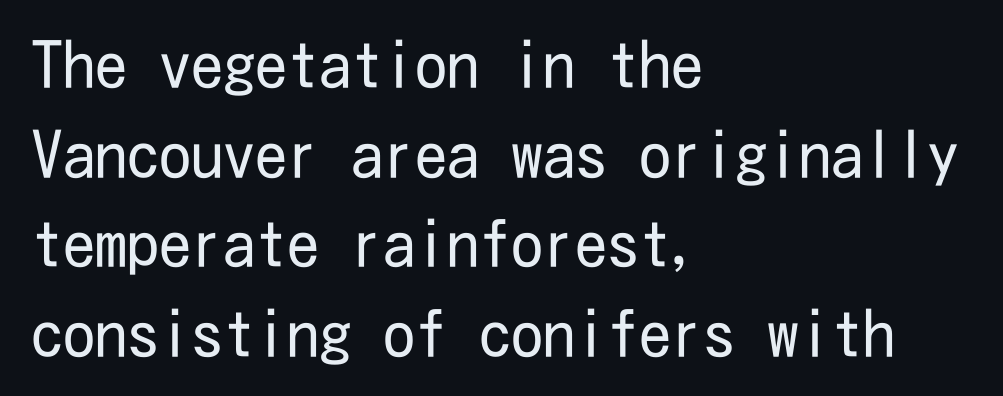
Caption: standard tracking, unaltered. The typesetter chose a ragged-right arrangement here. Every stem runs plumb, perpendicular to the baseline. Check where the strokes stop: nothing finishes them off — pure sans.
